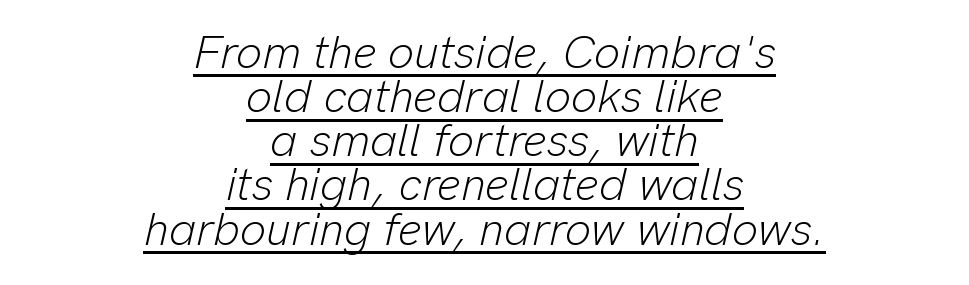
{"italic": "yes", "lean": "right", "slant_degrees": 13, "bold": "no", "weight": "light", "width": "normal", "stroke_contrast": "low", "x_height": "medium", "monospaced": "no", "underline": "yes", "align": "center", "line_spacing": "tight", "line_spacing_ratio": 0.96, "letter_spacing": "normal", "letter_spacing_em": 0.0, "glyph_px": 46}
